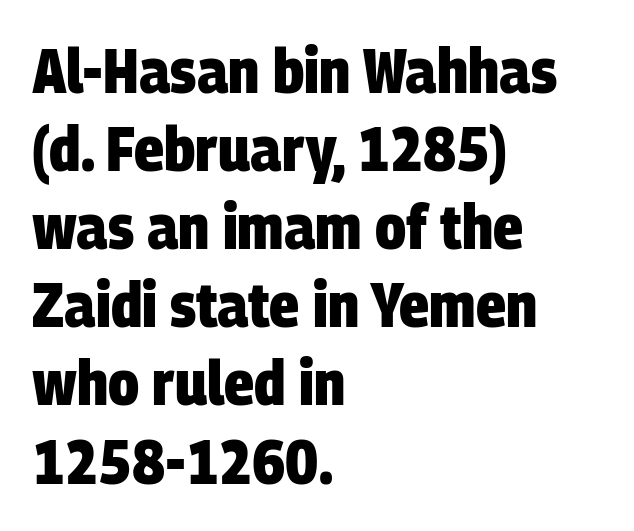
Q: Is the text bold? A: Yes.
Q: Is the typeface a serif or a sans-serif typeface? A: Sans-serif.
Q: Is the text underlined? A: No.
Q: How is the paragraph aligned? A: Left-aligned.
Q: Is the spacing between letters normal or unusually wide? A: Normal.
Q: Width (condensed, normal, or wide)? A: Condensed.
Q: Stroke contrast? A: Low.
Q: x-height? A: Large.
Q: Monospaced? A: No.
